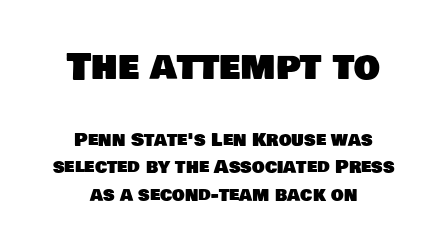
The image shows 37 px sans-serif type; set centered, normal line spacing (1.54x), normal letter spacing, not underlined; the first (top) block is 2.06x larger; low stroke contrast and a large x-height.
